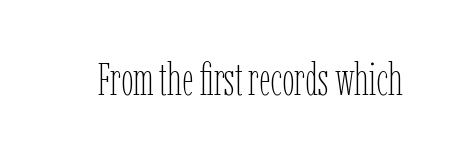
{"italic": "no", "bold": "no", "weight": "thin", "width": "condensed", "stroke_contrast": "low", "x_height": "medium", "monospaced": "no", "underline": "no", "letter_spacing": "normal", "letter_spacing_em": 0.0, "glyph_px": 45}
